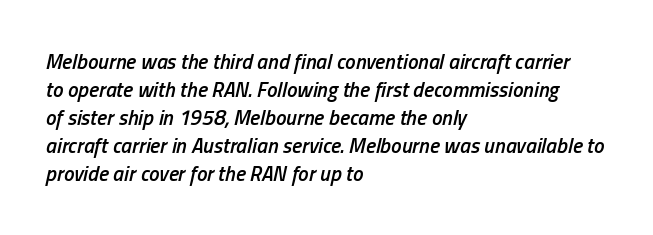
The image shows 21 px text type, italic (leaning right); set left-aligned, normal line spacing (1.33x), normal letter spacing, not underlined.
